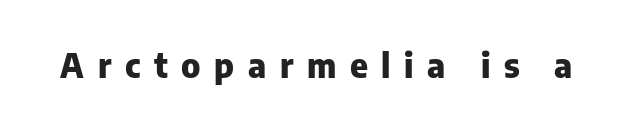
This sample has the flowing, uneven cadence of proportional lettering. You can tell from the bare stems that sans-serif type was used. Observe the wide spacing: letters keep a clear distance from each other. The passage shown is not underscored anywhere. A typesetter would mark this as roman, not italic.
